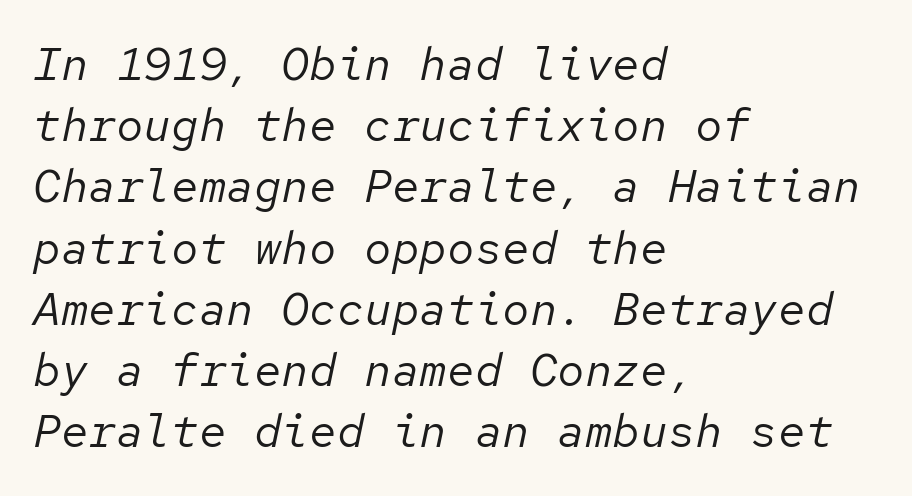
Q: Is the text bold? A: No.
Q: Is the text italic (slanted)? A: Yes, it leans right by about 12 degrees.
Q: Is the text underlined? A: No.
Q: How is the paragraph aligned? A: Left-aligned.
Q: Is the spacing between letters normal or unusually wide? A: Normal.
Q: Is the spacing between lines tight, normal or loose? A: Normal.
Q: Width (condensed, normal, or wide)? A: Normal.
Q: Stroke contrast? A: Low.
Q: x-height? A: Medium.
Q: Monospaced? A: Yes.
